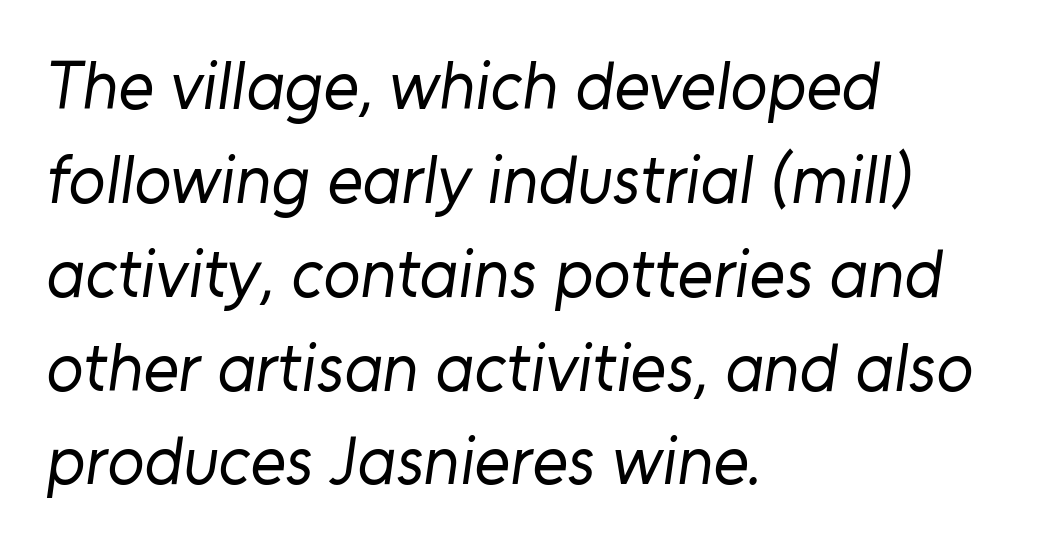
Grotesque or geometric, the face here clearly has no serifs. Line spacing here is normal. Nothing unusual about the tracking: characters are spaced as the font intends. Varying glyph widths throughout — classic text-font behaviour. Left-aligned paragraph, ragged on the right. Glance below the letters and you will spot only blank space.
